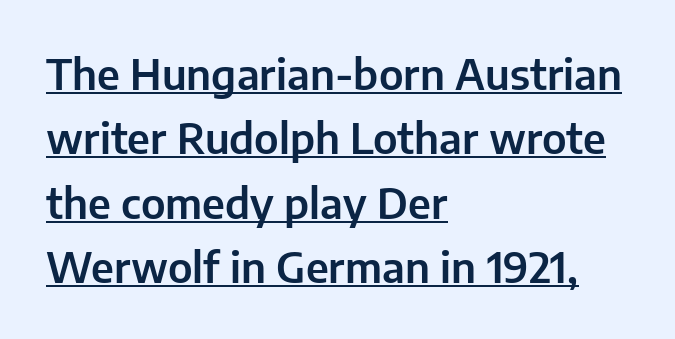
The image shows 42 px sans-serif type, upright; set left-aligned, normal line spacing (1.53x), normal letter spacing, underlined; low stroke contrast and a medium x-height.
